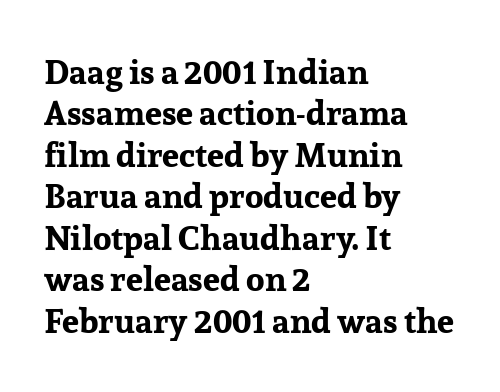
The image shows 34 px bold serif type, upright; set left-aligned, line spacing 1.22x, normal letter spacing, not underlined; low stroke contrast and a medium x-height.
